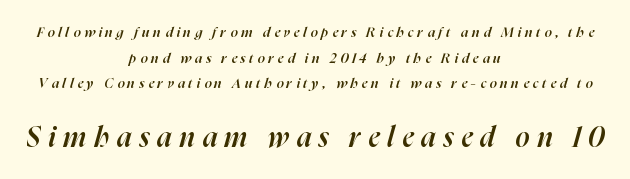
The tracking reads as deliberately expanded to a designer's eye. Visually the block forms a symmetrical silhouette, jagged on both flanks. The glyphs look as if they've been sheared to an angle. Strokes here are thickened, but only to semibold level. Reading top to bottom, the characters get bigger at the block break.
